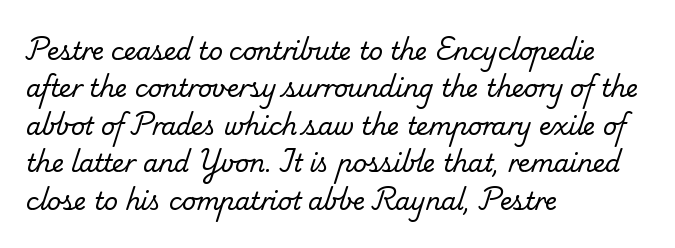
Q: Is the text bold? A: No.
Q: Is the text underlined? A: No.
Q: How is the paragraph aligned? A: Left-aligned.
Q: Is the spacing between letters normal or unusually wide? A: Normal.
Q: Is the spacing between lines tight, normal or loose? A: Normal.
